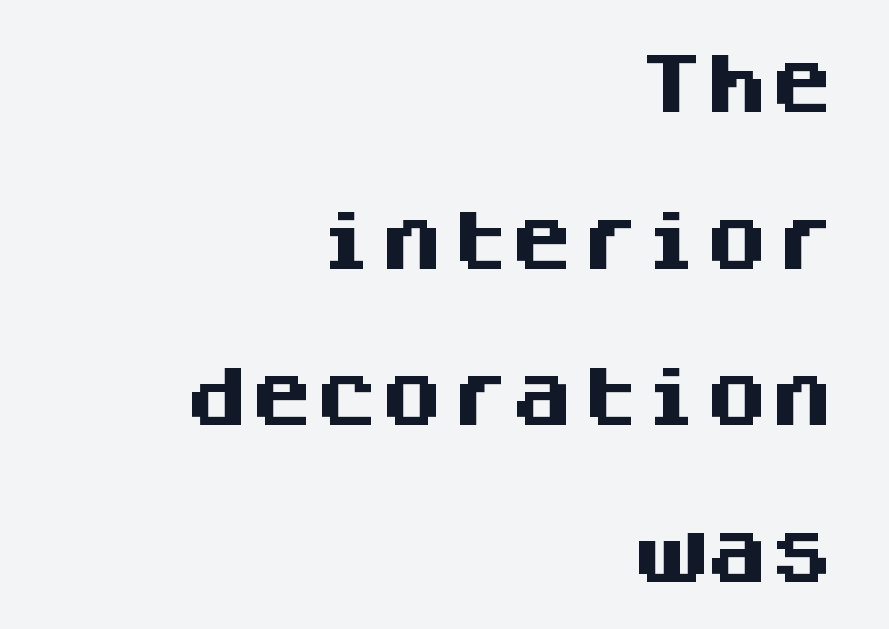
Q: Is the text bold? A: Yes.
Q: Is the text italic (slanted)? A: No, it is upright.
Q: Is the typeface a serif or a sans-serif typeface? A: Sans-serif.
Q: Is the text underlined? A: No.
Q: How is the paragraph aligned? A: Right-aligned.
Q: Is the spacing between letters normal or unusually wide? A: Normal.
Q: Is the spacing between lines tight, normal or loose? A: Loose.
Q: Width (condensed, normal, or wide)? A: Normal.
Q: Stroke contrast? A: Medium.
Q: x-height? A: Large.
Q: Monospaced? A: Yes.
